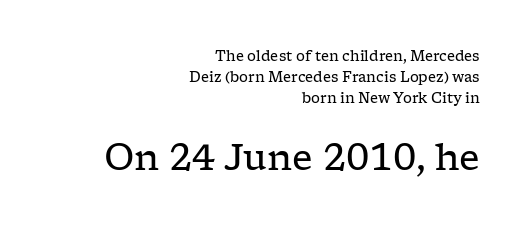
The image shows 36 px regular-weight, wide serif type, upright; set right-aligned, normal line spacing (1.51x), normal letter spacing, not underlined; the second (bottom) block is 2.57x larger; low stroke contrast and a medium x-height.
